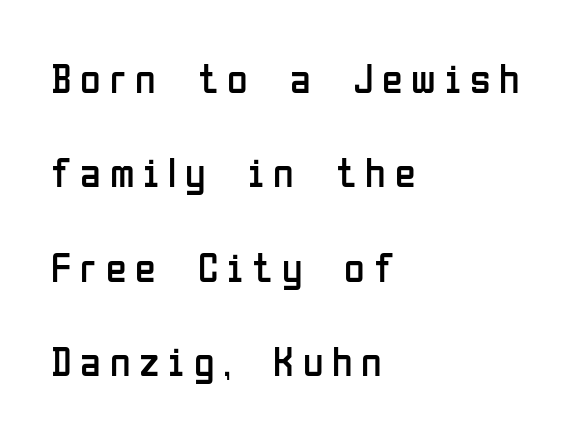
{"serif": "no", "italic": "no", "bold": "no", "weight": "regular", "width": "condensed", "stroke_contrast": "low", "x_height": "medium", "monospaced": "no", "underline": "no", "align": "left", "line_spacing": "loose", "line_spacing_ratio": 2.25, "letter_spacing": "wide", "letter_spacing_em": 0.21, "glyph_px": 42}
